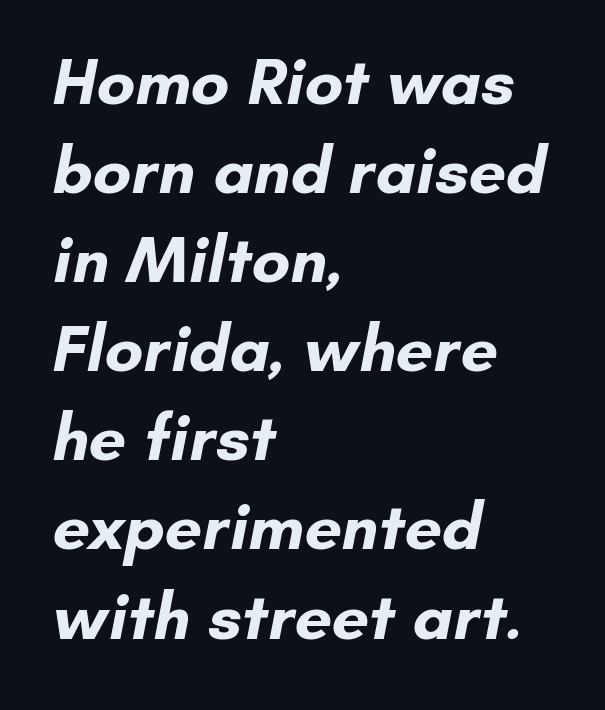
The image shows 66 px bold sans-serif type; set left-aligned, normal line spacing (1.35x), normal letter spacing, not underlined; low stroke contrast and a small x-height.
